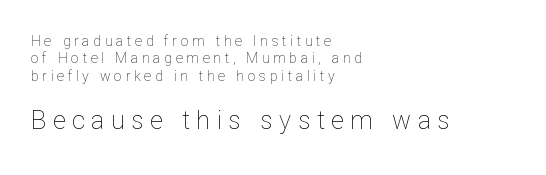
The image shows 25 px text type, upright; set left-aligned, line spacing 1.24x, unusually wide letter spacing (+0.26 em), not underlined; the second (bottom) block is 1.79x larger.
